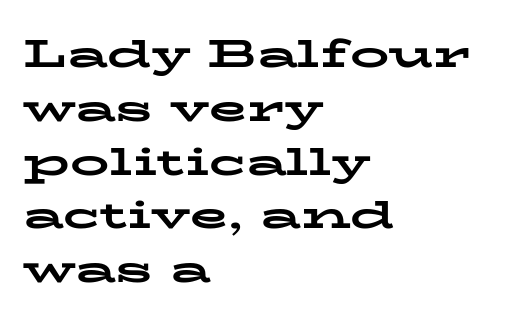
Q: Is the text bold? A: Yes.
Q: Is the text italic (slanted)? A: No, it is upright.
Q: Is the typeface a serif or a sans-serif typeface? A: Serif.
Q: Is the text underlined? A: No.
Q: How is the paragraph aligned? A: Left-aligned.
Q: Is the spacing between letters normal or unusually wide? A: Normal.
Q: Is the spacing between lines tight, normal or loose? A: Normal.
Q: Width (condensed, normal, or wide)? A: Wide.
Q: Stroke contrast? A: Low.
Q: x-height? A: Medium.
Q: Monospaced? A: No.
